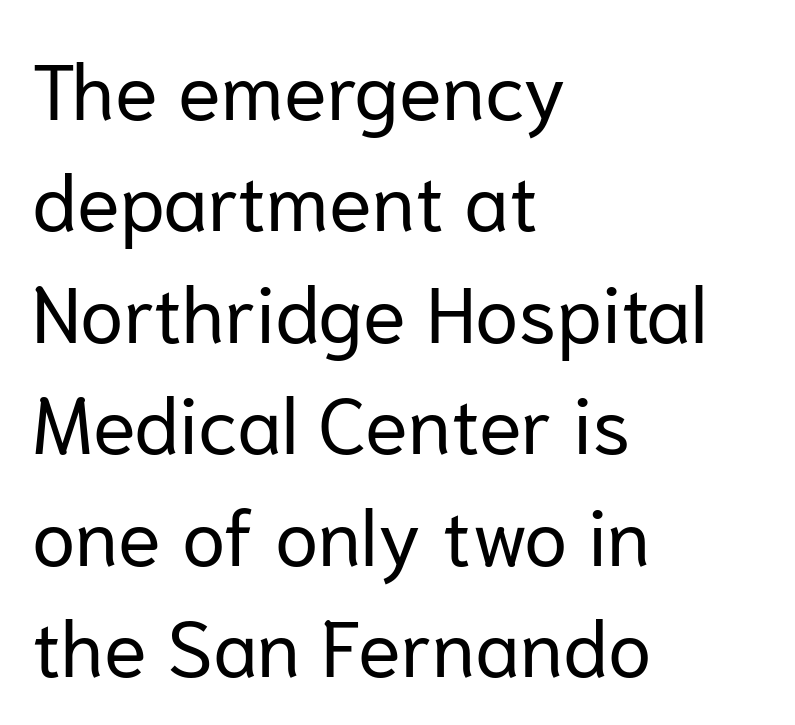
The image shows 79 px regular-weight sans-serif type, upright; set left-aligned, normal line spacing (1.41x), normal letter spacing, not underlined; low stroke contrast and a medium x-height.
